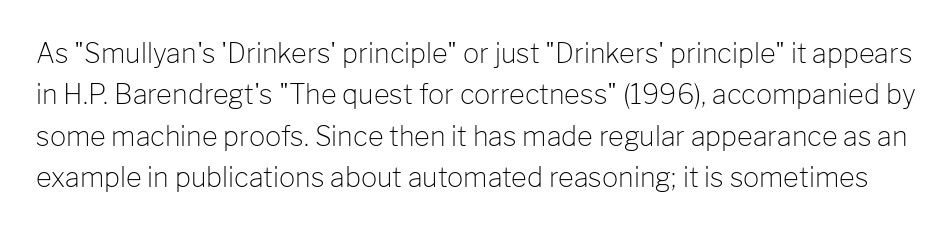
{"italic": "no", "bold": "no", "underline": "no", "line_spacing": "normal", "line_spacing_ratio": 1.53, "letter_spacing": "normal", "letter_spacing_em": 0.0, "glyph_px": 27}
